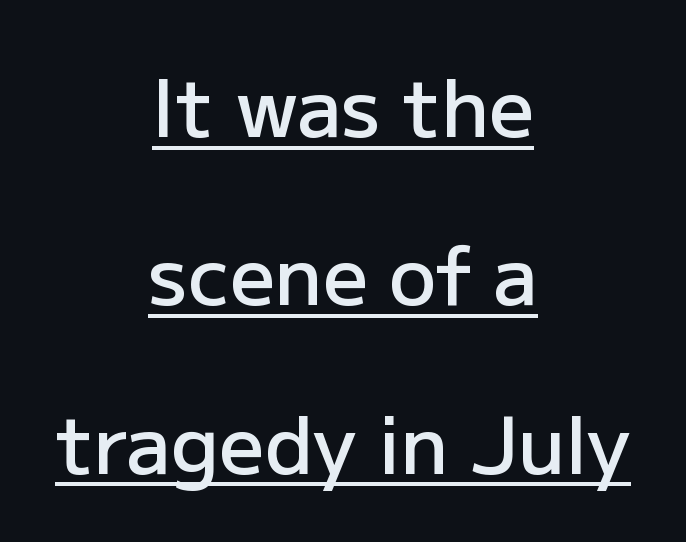
If you folded the block vertically in half, each line would mirror itself in length. Compared with an ordinary text face, these strokes are moderately heavier — a semibold. Caption: lettering with a line underneath. A typesetter would label this face a sans. Think of a printed novel: that variable character pitch is what you see here. The type is set solid horizontally, with unmodified tracking.
